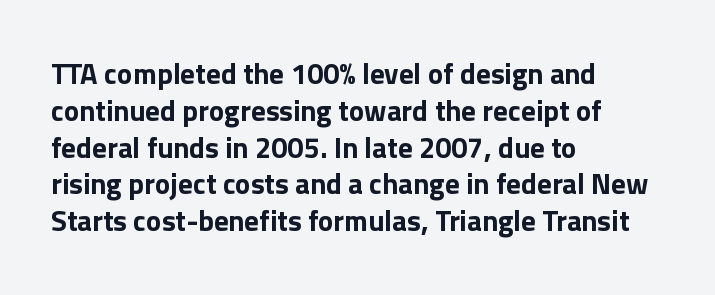
The image shows 29 px bold sans-serif type, upright; set left-aligned, normal line spacing (1.27x), normal letter spacing, not underlined; a medium x-height.
